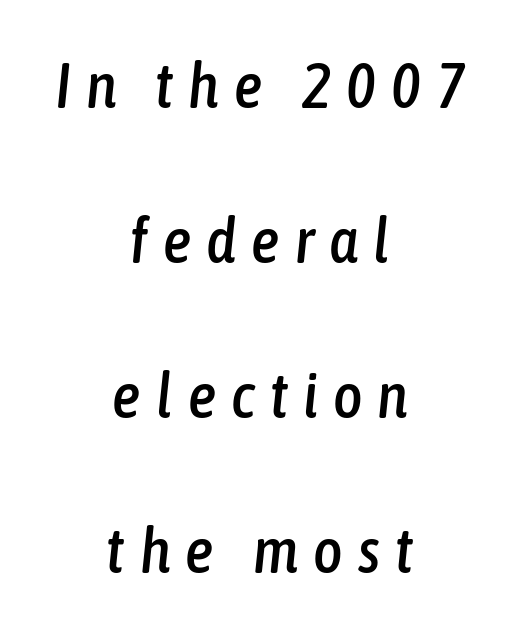
Tracking here is generous; glyphs stand well apart from one another. Teacher's note: observe the equal gaps on both sides — that is centered alignment. An italicized treatment has been applied to the whole sample. The passage shown is typed in a proportional face where columns would drift. Plain, unruled lines of type.
